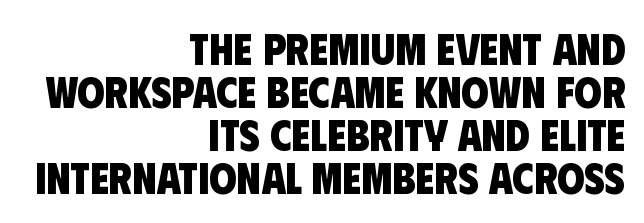
The characters look thick and weighty, a clear bold. Here the glyphs are tracked normally, forming tight word shapes. The rendering uses natural spacing where letterforms have individual widths. Visually the block forms a straight wall on the right and a jagged coastline on the left.
